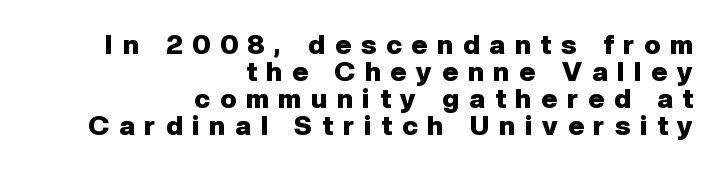
Q: Is the text bold? A: Yes.
Q: Is the text italic (slanted)? A: No, it is upright.
Q: Is the text underlined? A: No.
Q: How is the paragraph aligned? A: Right-aligned.
Q: Is the spacing between letters normal or unusually wide? A: Unusually wide.
Q: Is the spacing between lines tight, normal or loose? A: Tight.
